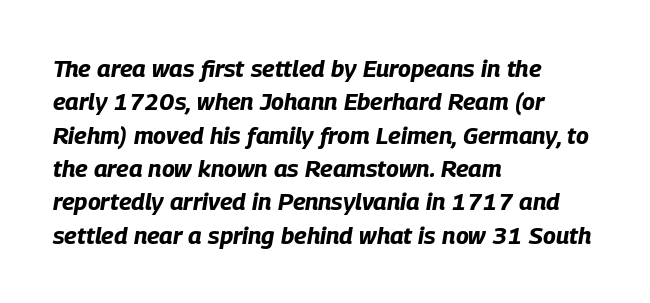
{"italic": "yes", "lean": "right", "slant_degrees": 9, "bold": "yes", "underline": "no", "align": "left", "line_spacing": "normal", "line_spacing_ratio": 1.39, "letter_spacing": "normal", "letter_spacing_em": 0.0, "glyph_px": 24}
